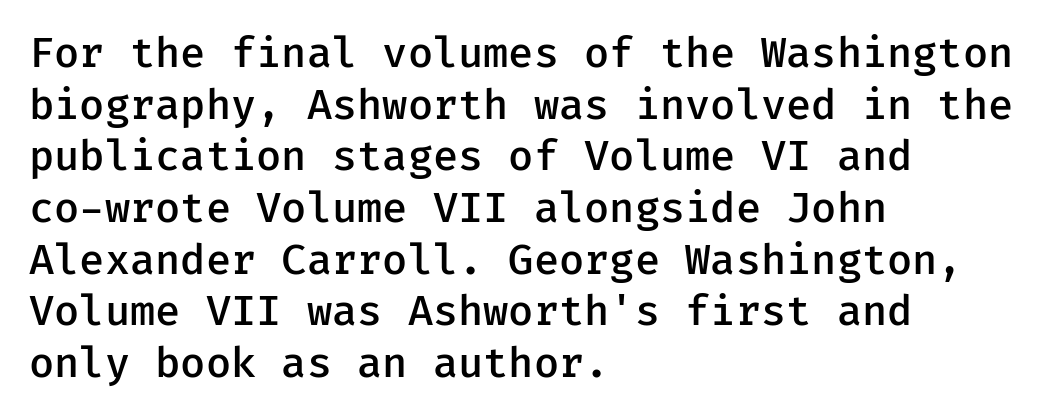
Q: Is the text bold? A: Semi-bold.
Q: Is the text italic (slanted)? A: No, it is upright.
Q: Is the typeface a serif or a sans-serif typeface? A: Sans-serif.
Q: Is the text underlined? A: No.
Q: How is the paragraph aligned? A: Left-aligned.
Q: Is the spacing between letters normal or unusually wide? A: Normal.
Q: Is the spacing between lines tight, normal or loose? A: Normal.
Q: Width (condensed, normal, or wide)? A: Normal.
Q: Stroke contrast? A: Low.
Q: x-height? A: Medium.
Q: Monospaced? A: Yes.
